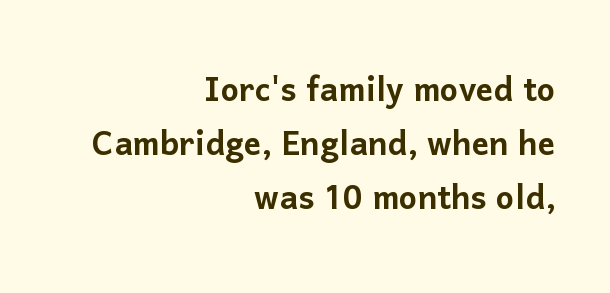
{"serif": "no", "italic": "no", "width": "normal", "stroke_contrast": "low", "x_height": "medium", "monospaced": "no", "underline": "no", "align": "right", "line_spacing": "normal", "line_spacing_ratio": 1.26, "letter_spacing": "normal", "letter_spacing_em": 0.0, "glyph_px": 43}
